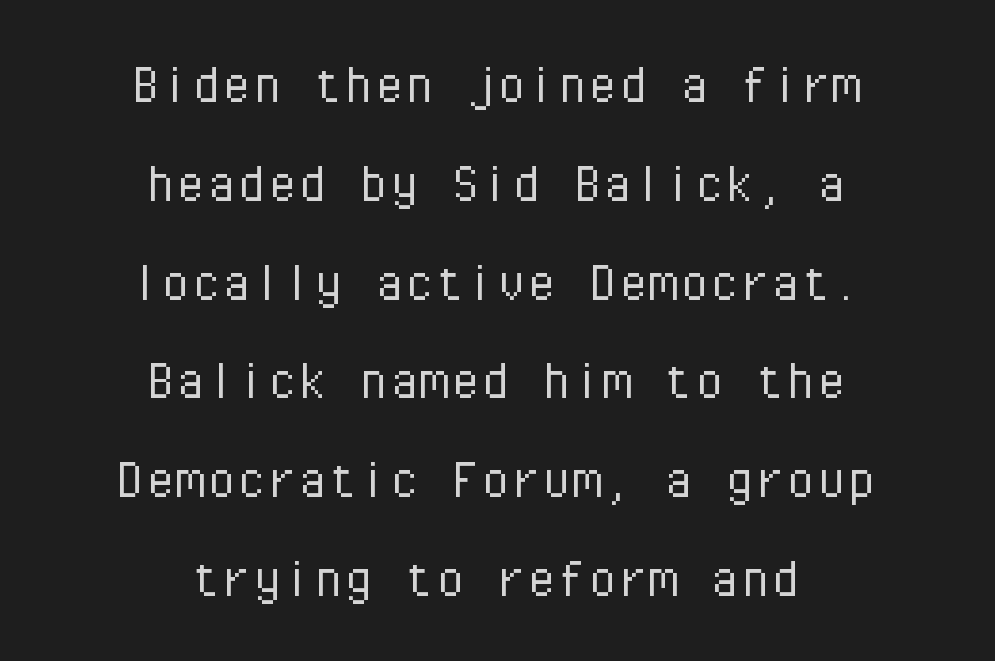
Q: Is the text bold? A: No.
Q: Is the text italic (slanted)? A: No, it is upright.
Q: Is the typeface a serif or a sans-serif typeface? A: Sans-serif.
Q: Is the text underlined? A: No.
Q: How is the paragraph aligned? A: Centered.
Q: Is the spacing between letters normal or unusually wide? A: Normal.
Q: Is the spacing between lines tight, normal or loose? A: Normal.
Q: Width (condensed, normal, or wide)? A: Normal.
Q: Stroke contrast? A: Low.
Q: x-height? A: Medium.
Q: Monospaced? A: Yes.
